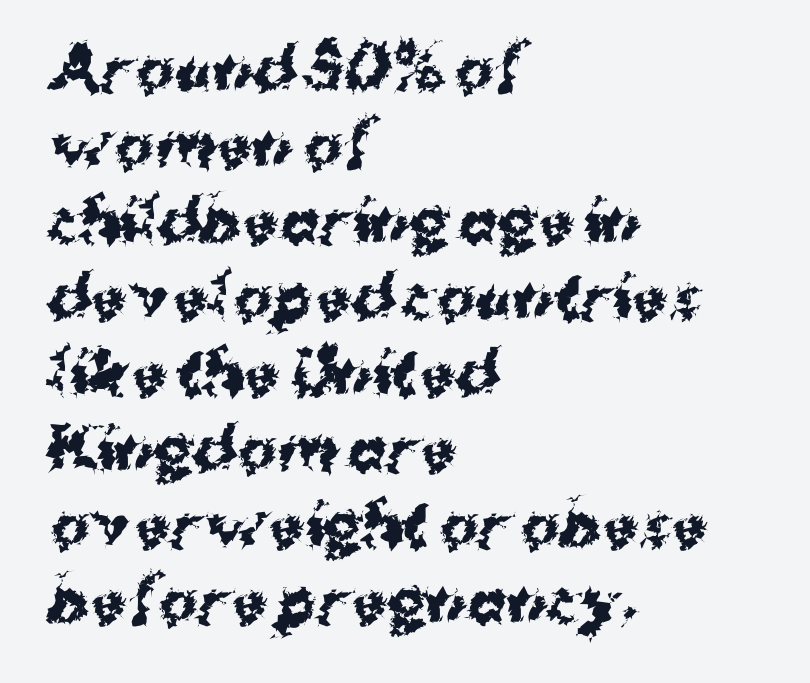
The image shows 58 px bold sans-serif type; set left-aligned, normal line spacing (1.31x), normal letter spacing, not underlined; medium stroke contrast and a medium x-height.
